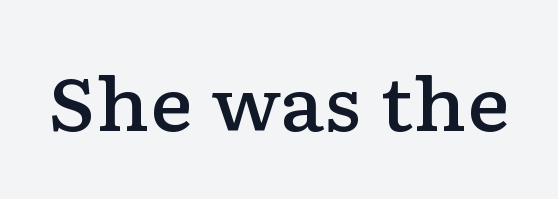
The image shows 73 px semibold, wide serif type, upright; set normal letter spacing, not underlined; low stroke contrast and a medium x-height.
